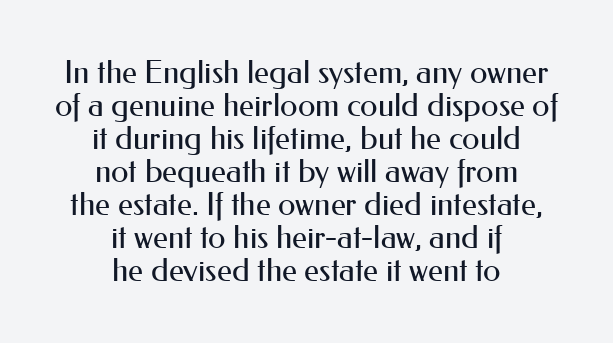
The image shows 32 px regular-weight sans-serif type, upright; set centered, tight line spacing (1.03x), normal letter spacing, not underlined; medium stroke contrast and a small x-height.
